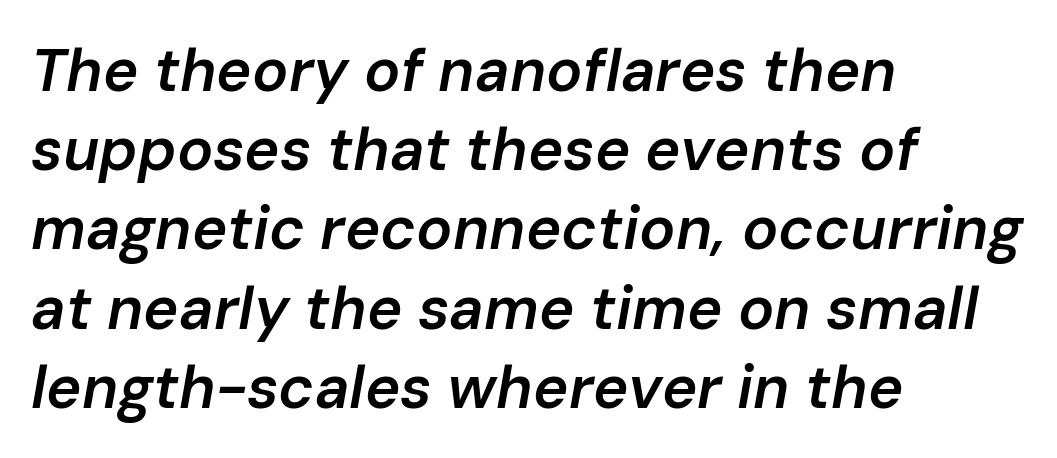
The image shows 60 px semibold type, italic (leaning right); set left-aligned, normal line spacing (1.32x), normal letter spacing, not underlined; low stroke contrast and a medium x-height.
